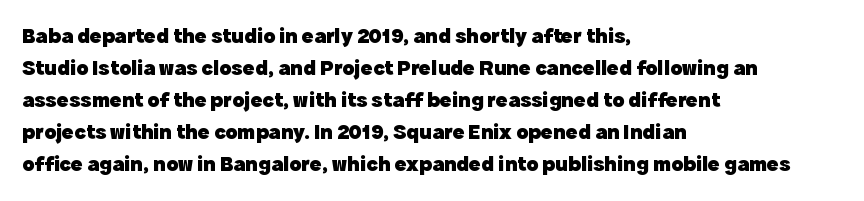
Q: Is the text bold? A: Yes.
Q: Is the text italic (slanted)? A: No, it is upright.
Q: Is the text underlined? A: No.
Q: How is the paragraph aligned? A: Left-aligned.
Q: Is the spacing between letters normal or unusually wide? A: Normal.
Q: Is the spacing between lines tight, normal or loose? A: Normal.
